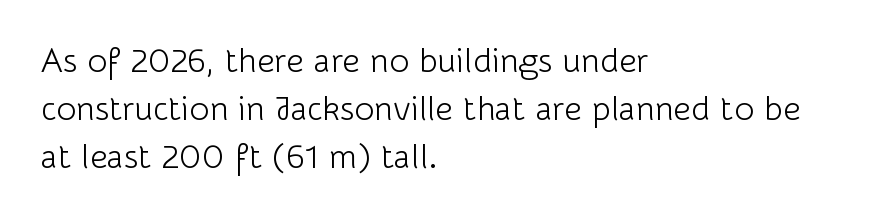
{"serif": "no", "italic": "no", "bold": "no", "weight": "light", "width": "normal", "stroke_contrast": "low", "x_height": "medium", "monospaced": "no", "underline": "no", "align": "left", "line_spacing": "normal", "line_spacing_ratio": 1.41, "letter_spacing": "normal", "letter_spacing_em": 0.0, "glyph_px": 34}
